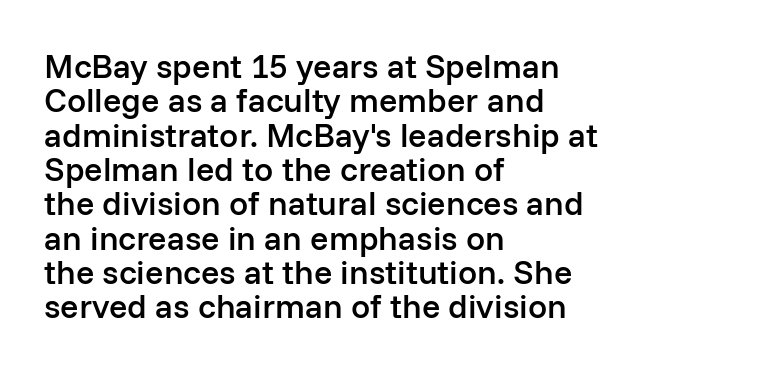
Q: Is the text bold? A: Semi-bold.
Q: Is the text italic (slanted)? A: No, it is upright.
Q: Is the typeface a serif or a sans-serif typeface? A: Sans-serif.
Q: Is the text underlined? A: No.
Q: How is the paragraph aligned? A: Left-aligned.
Q: Is the spacing between letters normal or unusually wide? A: Normal.
Q: Is the spacing between lines tight, normal or loose? A: Tight.
Q: Width (condensed, normal, or wide)? A: Normal.
Q: Stroke contrast? A: Low.
Q: x-height? A: Medium.
Q: Monospaced? A: No.
